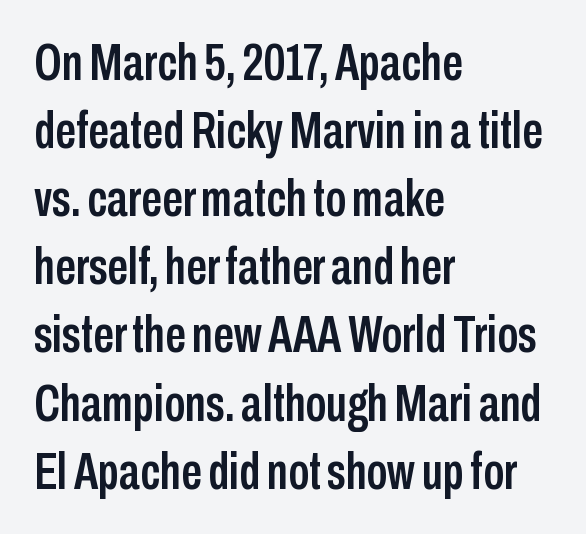
Posture: straight, roman, zero tilt. You could not count columns in this text — the font is proportionally spaced. This rendering leaves character spacing at its baseline value. Rule under the text: the space is simply empty. Does the leading feel generous? No, just average. You can tell from the bare stems that sans-serif type was used.
